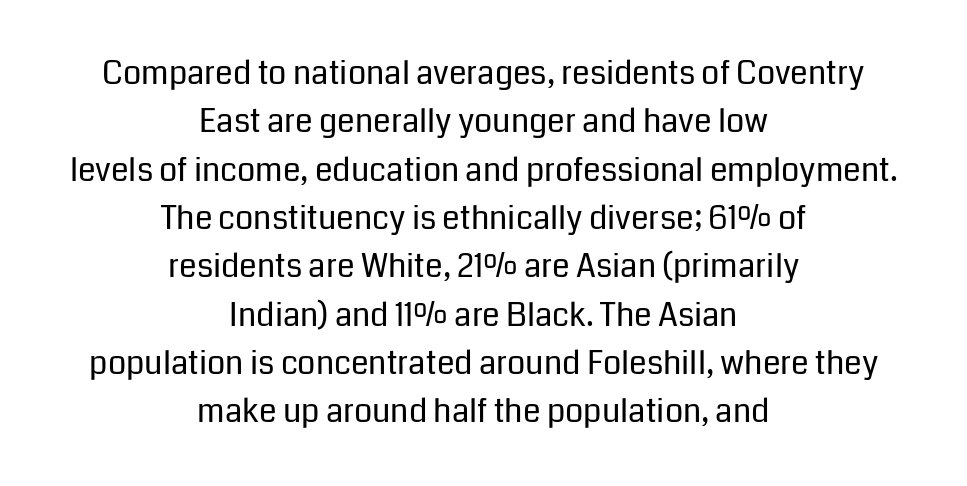
{"serif": "no", "italic": "no", "bold": "no", "weight": "regular", "width": "normal", "stroke_contrast": "low", "x_height": "medium", "monospaced": "no", "underline": "no", "align": "center", "line_spacing": "normal", "line_spacing_ratio": 1.51, "letter_spacing": "normal", "letter_spacing_em": 0.0, "glyph_px": 32}
